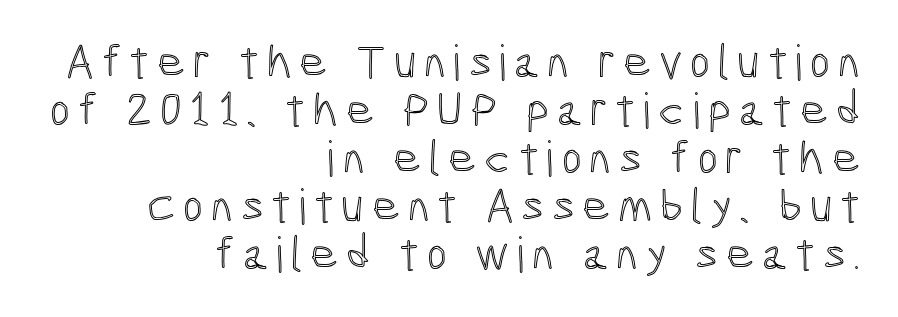
{"italic": "no", "width": "condensed", "x_height": "medium", "monospaced": "no", "underline": "no", "align": "right", "line_spacing": "tight", "line_spacing_ratio": 1.0, "glyph_px": 48}
